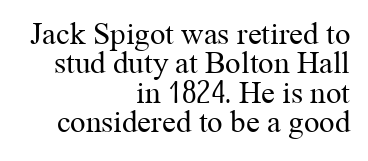
{"serif": "yes", "italic": "no", "bold": "no", "weight": "regular", "width": "normal", "stroke_contrast": "medium", "x_height": "medium", "monospaced": "no", "underline": "no", "align": "right", "line_spacing": "tight", "line_spacing_ratio": 0.95, "letter_spacing": "normal", "letter_spacing_em": 0.0, "glyph_px": 31}
